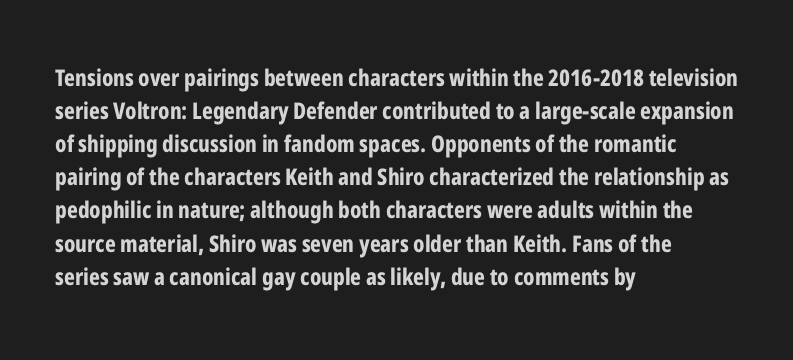
This sample keeps an unexceptional amount of space between lines. Strokes here are thick enough to call this a true bold. A student would call this left alignment; a typographer would say flush left, rag right. You can tell it's not italic because the verticals are truly vertical.
